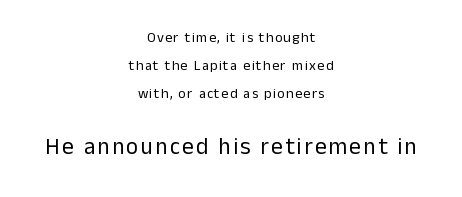
The compositor balanced each line on the midline. The letters stand upright; this is a roman face. The emphasis by scale lands on block number two, below. Underline: absent. The lines are spread far apart with generous leading. Nothing heavy about these letters — not bold at all.
